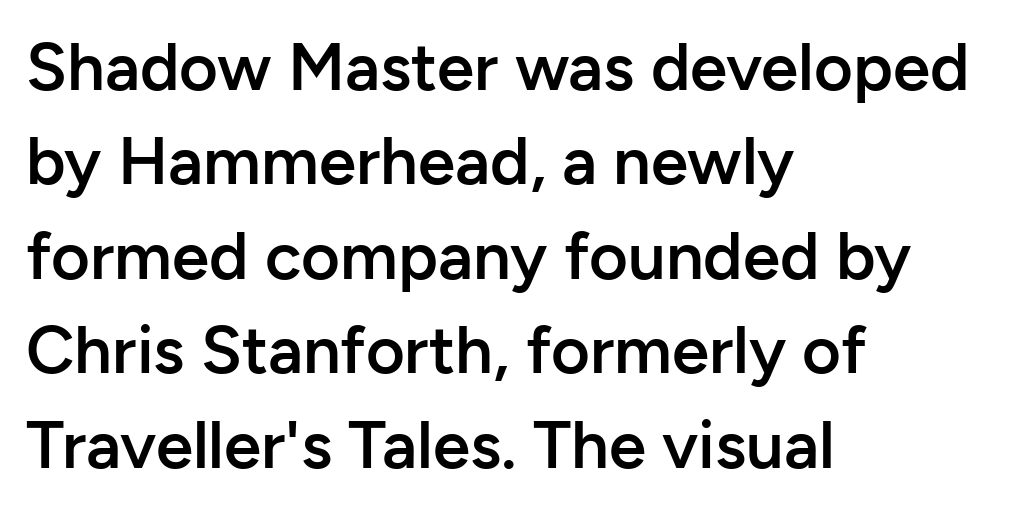
The image shows 67 px semibold sans-serif type, upright; set left-aligned, normal line spacing (1.41x), normal letter spacing, not underlined; low stroke contrast and a medium x-height.
